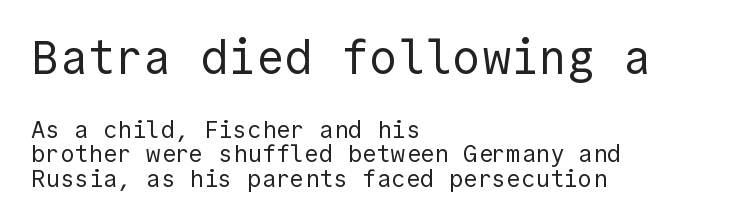
Q: Is the text bold? A: No.
Q: Is the text italic (slanted)? A: No, it is upright.
Q: Is the typeface a serif or a sans-serif typeface? A: Sans-serif.
Q: Is the text underlined? A: No.
Q: How is the paragraph aligned? A: Left-aligned.
Q: Is the spacing between letters normal or unusually wide? A: Normal.
Q: Is the spacing between lines tight, normal or loose? A: Tight.
Q: Which block of text is set in a larger size, the first (top) or the second (bottom)? A: The first (top) one.
Q: Width (condensed, normal, or wide)? A: Normal.
Q: x-height? A: Medium.
